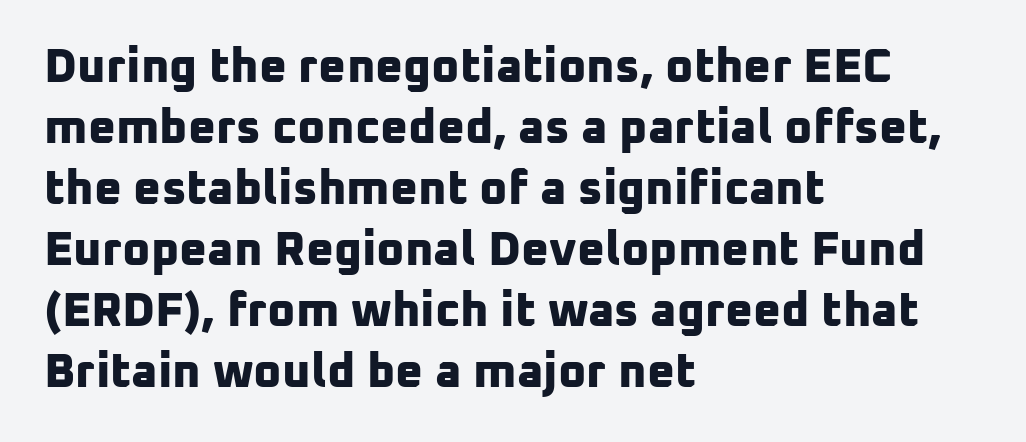
{"serif": "no", "bold": "yes", "weight": "bold", "width": "normal", "stroke_contrast": "low", "x_height": "medium", "monospaced": "no", "underline": "no", "align": "left", "line_spacing": "normal", "line_spacing_ratio": 1.27, "letter_spacing": "normal", "letter_spacing_em": 0.0, "glyph_px": 48}
